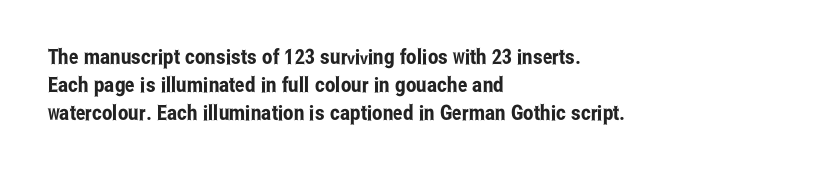
Q: Is the text italic (slanted)? A: No, it is upright.
Q: Is the text underlined? A: No.
Q: How is the paragraph aligned? A: Left-aligned.
Q: Is the spacing between letters normal or unusually wide? A: Normal.
Q: Is the spacing between lines tight, normal or loose? A: Normal.
